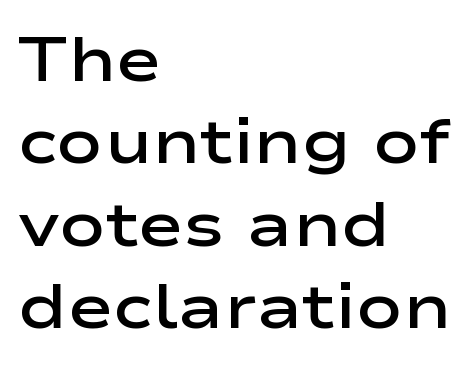
The image shows 62 px semibold, wide sans-serif type, upright; set left-aligned, normal line spacing (1.33x), normal letter spacing, not underlined; low stroke contrast and a medium x-height.
